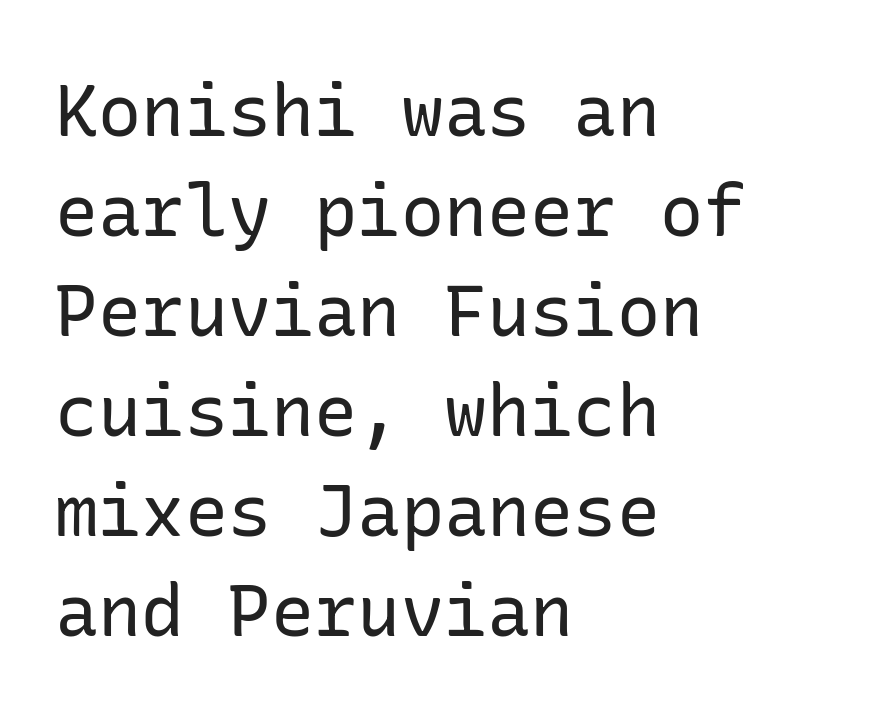
Q: Is the text bold? A: No.
Q: Is the text italic (slanted)? A: No, it is upright.
Q: Is the typeface a serif or a sans-serif typeface? A: Sans-serif.
Q: Is the text underlined? A: No.
Q: How is the paragraph aligned? A: Left-aligned.
Q: Is the spacing between letters normal or unusually wide? A: Normal.
Q: Is the spacing between lines tight, normal or loose? A: Normal.
Q: Width (condensed, normal, or wide)? A: Normal.
Q: Stroke contrast? A: Low.
Q: x-height? A: Medium.
